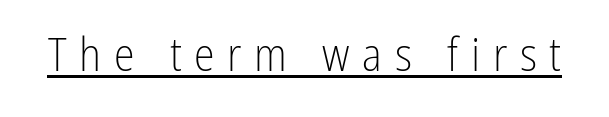
The image shows 47 px light, condensed sans-serif type, upright; set unusually wide letter spacing (+0.27 em), underlined; low stroke contrast and a medium x-height.
